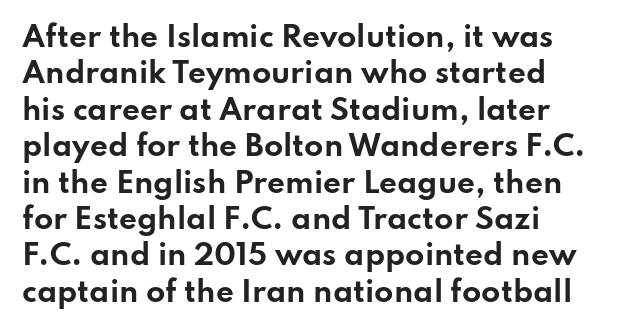
Nobody touched the tracking dial on this one. Observe the absence of serifs on each vertical stroke in this sample. Honestly, the row spacing looks completely unremarkable. The rendering uses natural spacing where letterforms have individual widths. Compared with an ordinary text face, these strokes are far heavier — a full bold.
